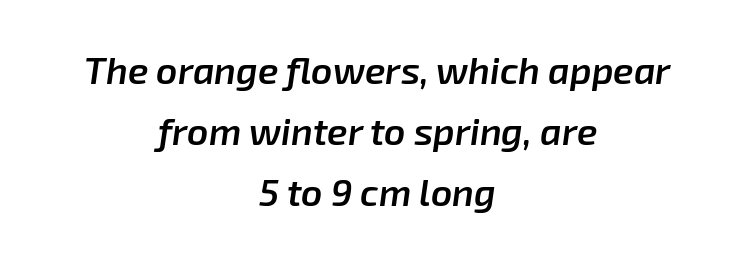
{"italic": "yes", "lean": "right", "slant_degrees": 8, "bold": "semi", "weight": "semibold", "width": "normal", "stroke_contrast": "low", "x_height": "medium", "monospaced": "no", "underline": "no", "align": "center", "line_spacing": "normal", "line_spacing_ratio": 1.65, "letter_spacing": "normal", "letter_spacing_em": 0.0, "glyph_px": 37}
